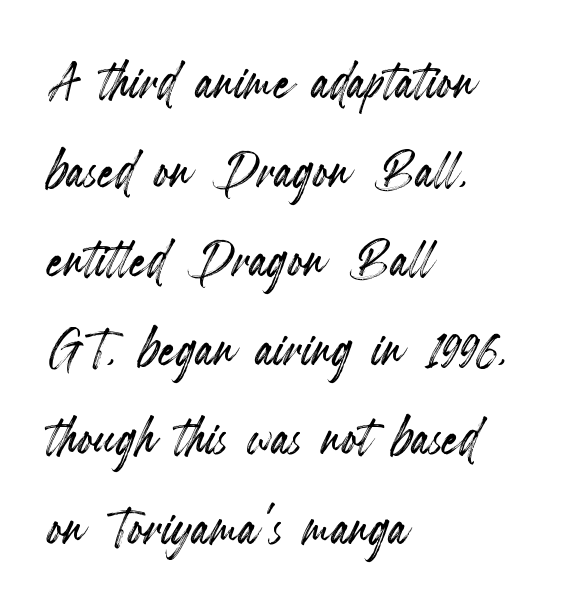
{"width": "condensed", "x_height": "small", "monospaced": "no", "underline": "no", "align": "left", "line_spacing": "normal", "line_spacing_ratio": 1.33, "letter_spacing": "normal", "letter_spacing_em": 0.0, "glyph_px": 67}
